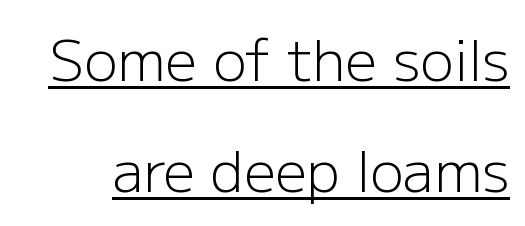
Q: Is the text bold? A: No.
Q: Is the text italic (slanted)? A: No, it is upright.
Q: Is the typeface a serif or a sans-serif typeface? A: Sans-serif.
Q: Is the text underlined? A: Yes.
Q: Is the spacing between letters normal or unusually wide? A: Normal.
Q: Is the spacing between lines tight, normal or loose? A: Loose.
Q: Width (condensed, normal, or wide)? A: Normal.
Q: Stroke contrast? A: Low.
Q: x-height? A: Medium.
Q: Monospaced? A: No.
